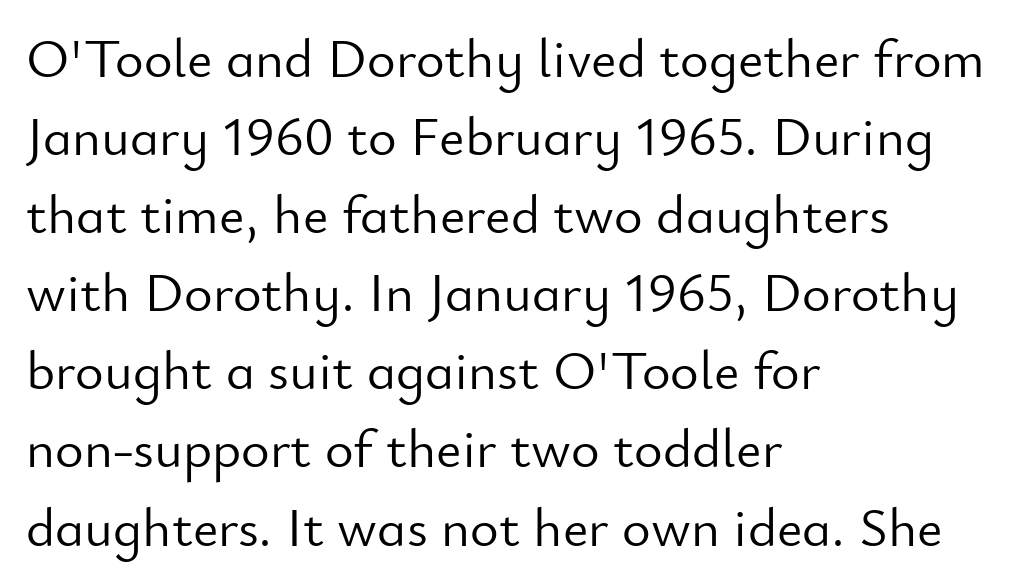
The image shows 55 px light sans-serif type, upright; set left-aligned, normal line spacing (1.42x), normal letter spacing, not underlined; low stroke contrast and a small x-height.
